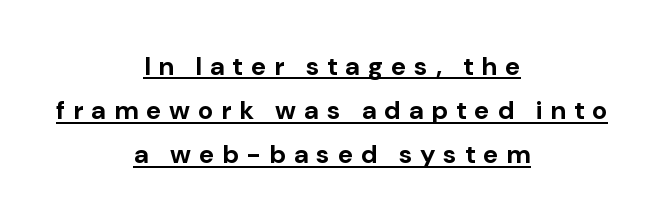
You'd pick this weight for a headline — it's a proper bold. Characters remain perfectly vertical along every line. Someone cranked the tracking dial way up on this one. The paragraph shown floats in the horizontal middle. Each line of the rendering has a horizontal stroke beneath the glyphs.
